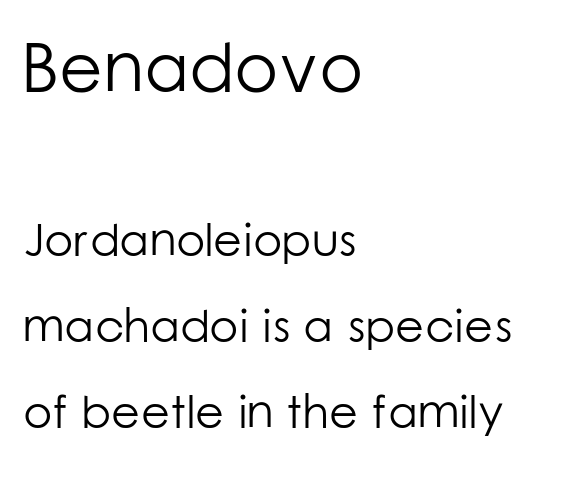
Q: Is the text bold? A: No.
Q: Is the text italic (slanted)? A: No, it is upright.
Q: Is the typeface a serif or a sans-serif typeface? A: Sans-serif.
Q: Is the text underlined? A: No.
Q: How is the paragraph aligned? A: Left-aligned.
Q: Is the spacing between letters normal or unusually wide? A: Normal.
Q: Which block of text is set in a larger size, the first (top) or the second (bottom)? A: The first (top) one.
Q: Width (condensed, normal, or wide)? A: Normal.
Q: Stroke contrast? A: Low.
Q: x-height? A: Medium.
Q: Monospaced? A: No.
